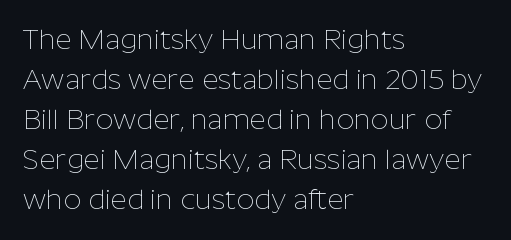
{"serif": "no", "italic": "no", "bold": "no", "weight": "thin", "width": "normal", "stroke_contrast": "low", "x_height": "medium", "monospaced": "no", "underline": "no", "align": "left", "line_spacing": "normal", "line_spacing_ratio": 1.43, "letter_spacing": "normal", "letter_spacing_em": 0.0, "glyph_px": 28}
